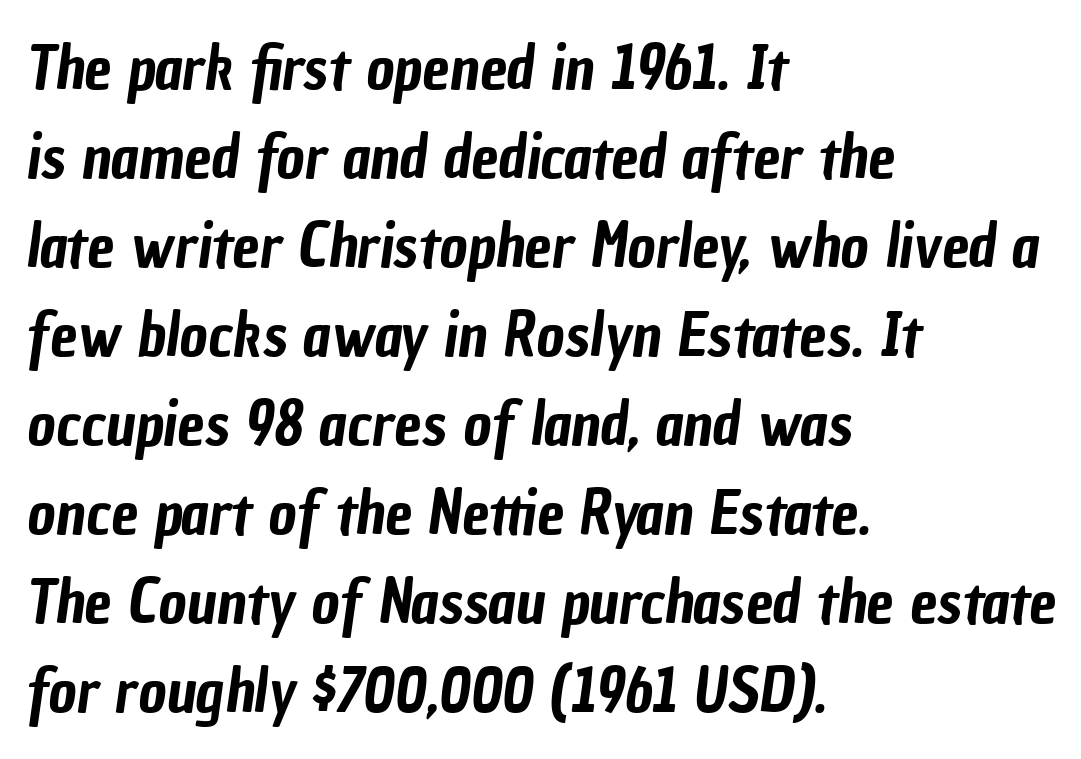
This sample is left-justified, so line endings fall wherever the words run out. The foot of each line stays bare and open. Inter-character spacing is left at the font's built-in metrics. Do the characters align in a grid? No, the font is proportional. The vertical gap from one line to the next is medium. Nope, no serifs anywhere on these letters.
